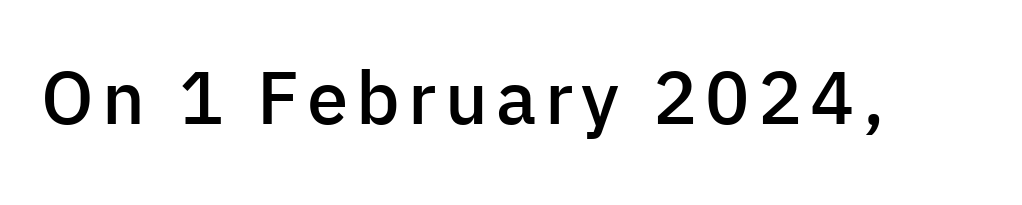
{"serif": "no", "italic": "no", "bold": "semi", "weight": "semibold", "width": "normal", "stroke_contrast": "low", "x_height": "medium", "monospaced": "no", "underline": "no", "glyph_px": 74}
